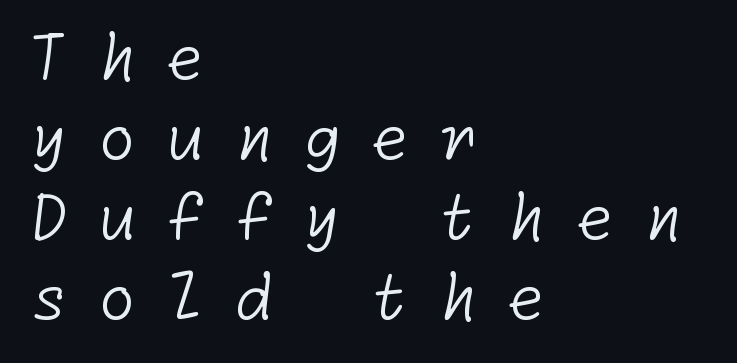
The image shows 62 px light sans-serif type; set left-aligned, normal line spacing (1.29x), unusually wide letter spacing (+0.48 em), not underlined; low stroke contrast and a medium x-height.
